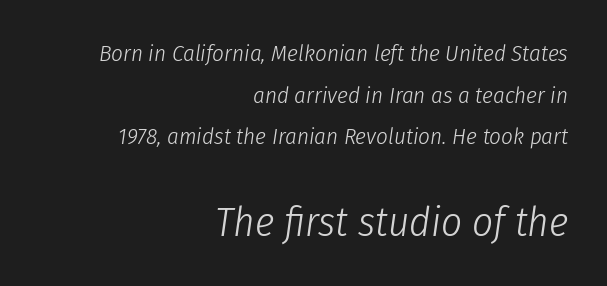
Q: Is the text bold? A: No.
Q: Is the text italic (slanted)? A: Yes, it leans right by about 8 degrees.
Q: Is the text underlined? A: No.
Q: How is the paragraph aligned? A: Right-aligned.
Q: Is the spacing between letters normal or unusually wide? A: Normal.
Q: Which block of text is set in a larger size, the first (top) or the second (bottom)? A: The second (bottom) one.
Q: Width (condensed, normal, or wide)? A: Condensed.
Q: Stroke contrast? A: Low.
Q: x-height? A: Medium.
Q: Monospaced? A: No.
